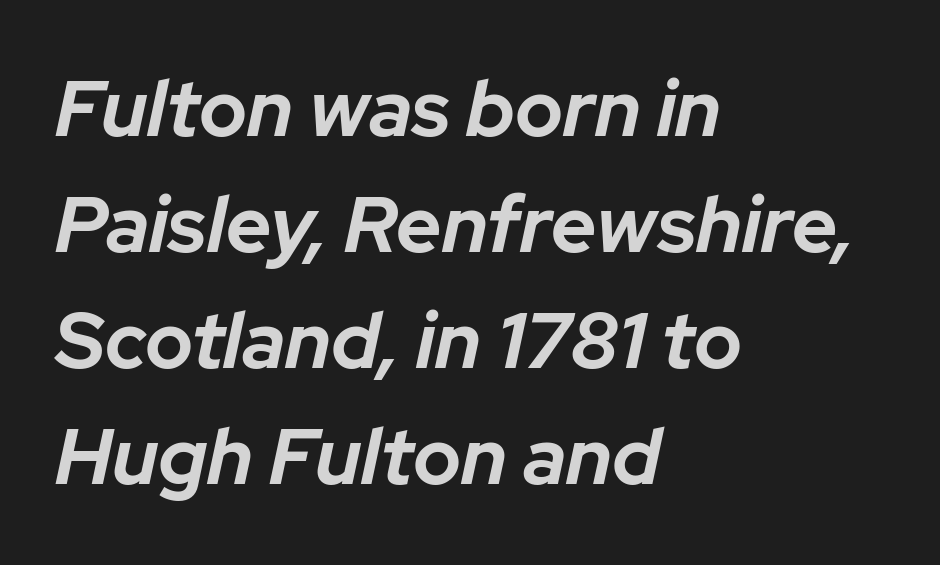
Varying glyph widths throughout — classic text-font behaviour. A typesetter would call this leading conventional body-copy spacing. Does extra space separate the letters? No, they use regular spacing. The strip under each line holds only bare page. This rendering uses left alignment, leaving the right contour irregular.
